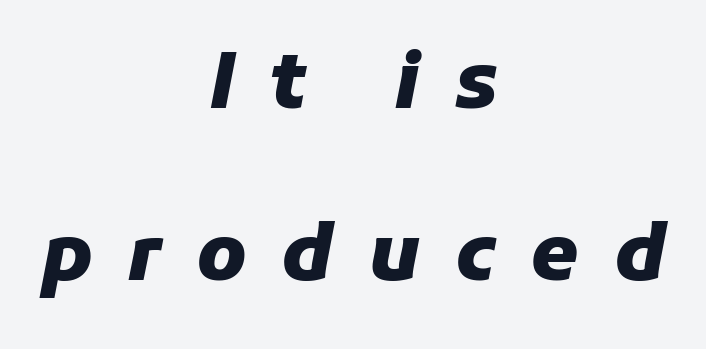
Glyph-to-glyph distance is far greater than everyday printed text. You could not count columns in this text — the font is proportionally spaced. The passage shown leans; its letterforms are oblique. Letters rest on an invisible, unmarked baseline. You could fit nearly another row in the gap between these rows. Each line is balanced around a shared central axis.
